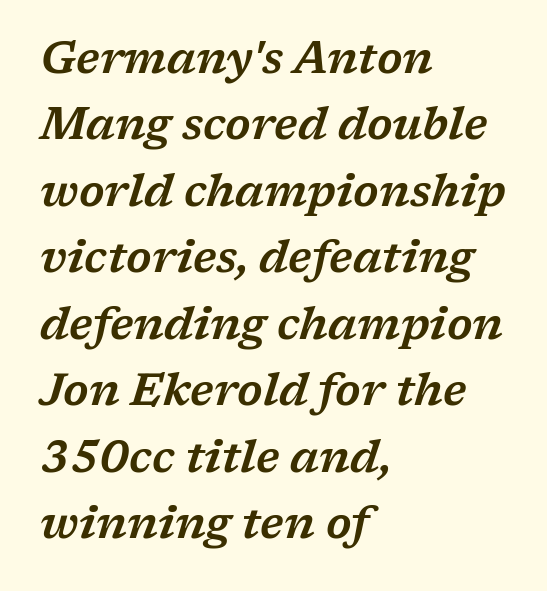
{"serif": "yes", "italic": "yes", "lean": "right", "slant_degrees": 17, "width": "wide", "stroke_contrast": "low", "x_height": "medium", "monospaced": "no", "underline": "no", "align": "left", "line_spacing": "normal", "line_spacing_ratio": 1.51, "letter_spacing": "normal", "letter_spacing_em": 0.0, "glyph_px": 44}
